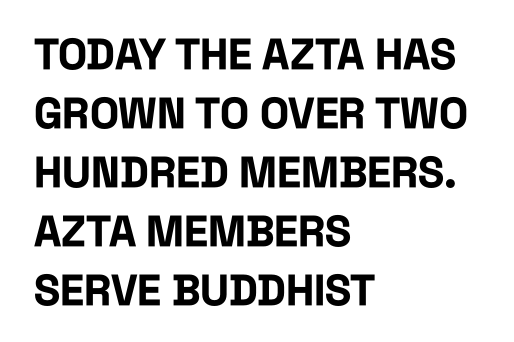
{"serif": "no", "italic": "no", "bold": "yes", "weight": "bold", "width": "condensed", "stroke_contrast": "low", "x_height": "large", "monospaced": "no", "underline": "no", "align": "left", "line_spacing": "normal", "line_spacing_ratio": 1.37, "letter_spacing": "normal", "letter_spacing_em": 0.0, "glyph_px": 43}
